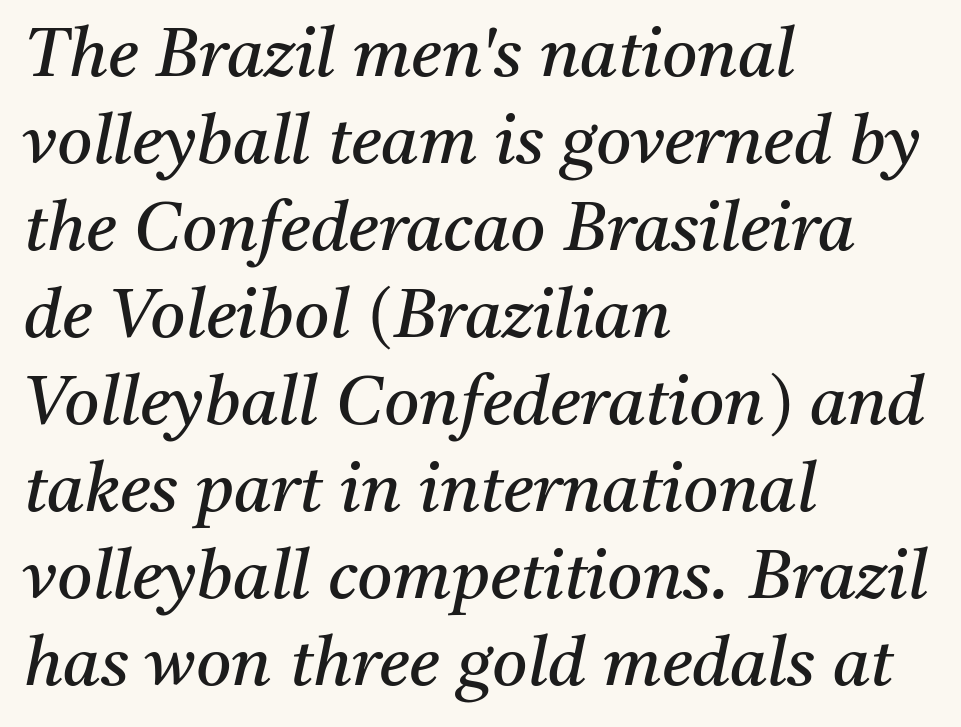
The image shows 68 px regular-weight serif type, italic (leaning right); set left-aligned, normal line spacing (1.28x), normal letter spacing, not underlined; medium stroke contrast and a medium x-height.
